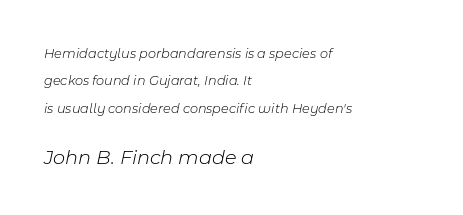
The image shows 21 px text type, italic (leaning right); set left-aligned, loose line spacing (1.96x), normal letter spacing, not underlined; the second (bottom) block is 1.5x larger.
